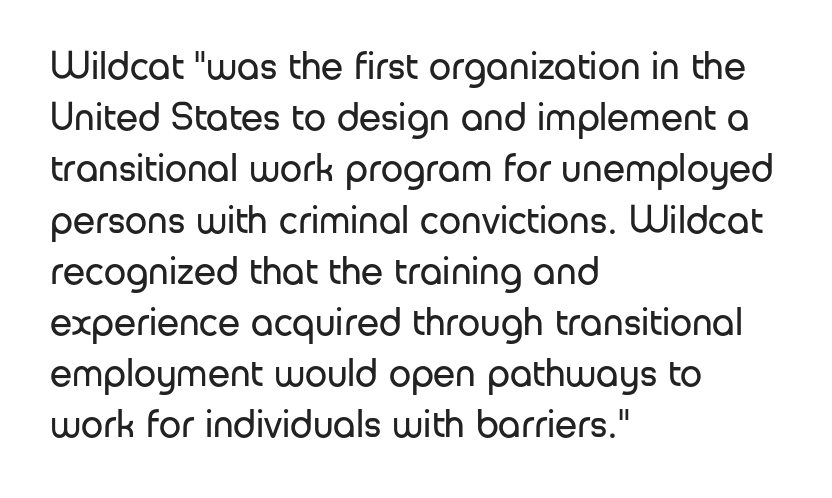
Q: Is the text bold? A: No.
Q: Is the text italic (slanted)? A: No, it is upright.
Q: Is the typeface a serif or a sans-serif typeface? A: Sans-serif.
Q: Is the text underlined? A: No.
Q: How is the paragraph aligned? A: Left-aligned.
Q: Is the spacing between letters normal or unusually wide? A: Normal.
Q: Is the spacing between lines tight, normal or loose? A: Normal.
Q: Width (condensed, normal, or wide)? A: Normal.
Q: Stroke contrast? A: Low.
Q: x-height? A: Medium.
Q: Monospaced? A: No.
